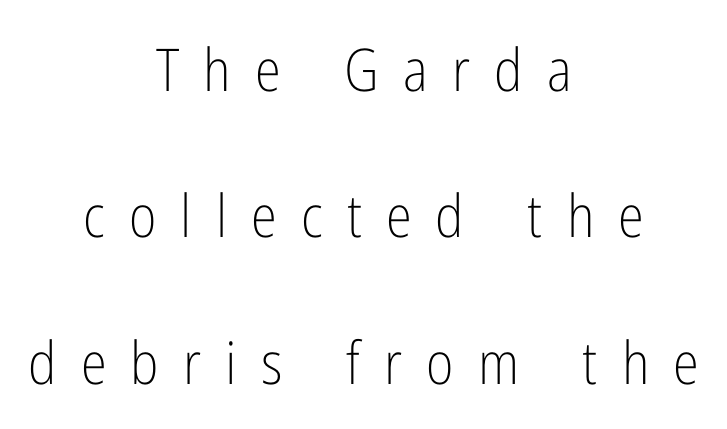
The tracking reads as deliberately expanded to a designer's eye. Is the type heavy? It reads as light-to-regular instead. Ordinary non-slanted type is in use. Summary of vertical rhythm: relaxed, with wide interline spacing. Regarding serifs, this sample does without them.
